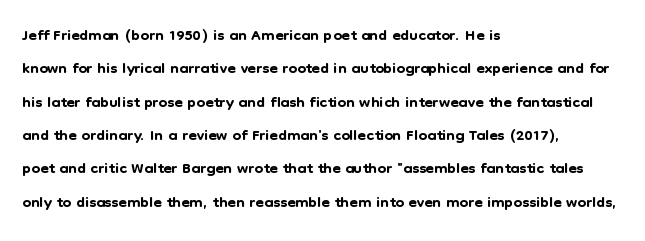
Q: Is the text italic (slanted)? A: No, it is upright.
Q: Is the text underlined? A: No.
Q: How is the paragraph aligned? A: Left-aligned.
Q: Is the spacing between letters normal or unusually wide? A: Normal.
Q: Is the spacing between lines tight, normal or loose? A: Normal.
